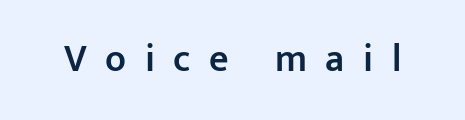
Tracking value appears strongly positive — letters spread wide. Type style note: lacks serifs. This rendering features lettering with no underline. Vertical strokes here are truly vertical. Students, this is semibold: more ink than regular, less than bold. Proportional: the letters do not fall into vertical columns.
